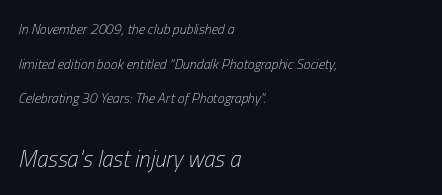
Leading: increased. Unbolded letterforms with no extra heft. The second block has been scaled up relative to the first. Every character sits at an angle, as italics do. Students, note that the glyphs here touch the page at normal intervals. The gap between lines stays unmarked.
